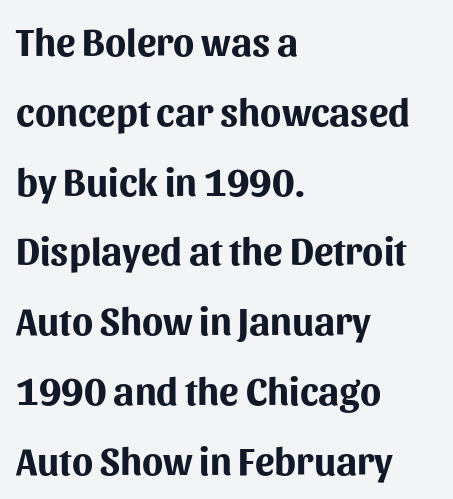
Q: Is the text bold? A: Yes.
Q: Is the text italic (slanted)? A: No, it is upright.
Q: Is the typeface a serif or a sans-serif typeface? A: Sans-serif.
Q: Is the text underlined? A: No.
Q: How is the paragraph aligned? A: Left-aligned.
Q: Is the spacing between letters normal or unusually wide? A: Normal.
Q: Width (condensed, normal, or wide)? A: Normal.
Q: Stroke contrast? A: Medium.
Q: x-height? A: Medium.
Q: Monospaced? A: No.
